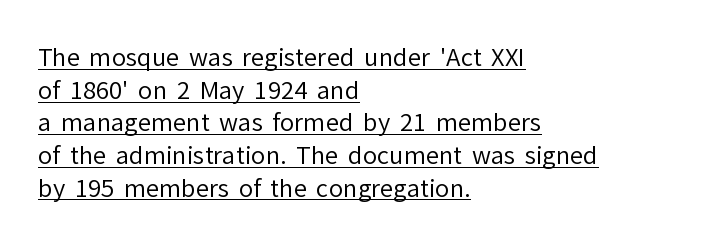
Q: Is the text bold? A: No.
Q: Is the text italic (slanted)? A: No, it is upright.
Q: Is the text underlined? A: Yes.
Q: How is the paragraph aligned? A: Left-aligned.
Q: Is the spacing between letters normal or unusually wide? A: Normal.
Q: Is the spacing between lines tight, normal or loose? A: Normal.
